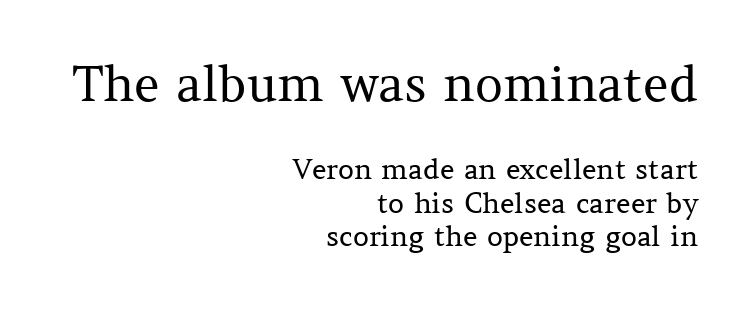
Heaviness? Minimal to ordinary, like unemphasized prose. Line endings align vertically; line beginnings do not. Note: larger setting up top, smaller setting below. Little horizontal feet cap the strokes, marking this as serif type. Do the characters align in a grid? No, the font is proportional. No word sits above an underline.
